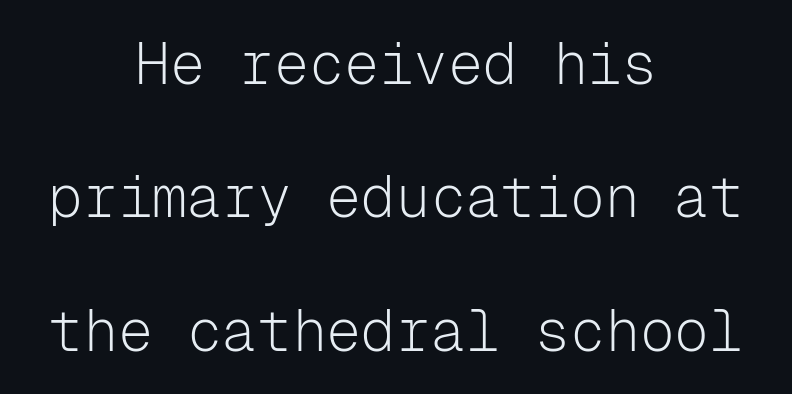
The image shows 58 px light sans-serif type, upright, monospaced; set centered, loose line spacing (2.3x), normal letter spacing, not underlined; low stroke contrast and a medium x-height.
